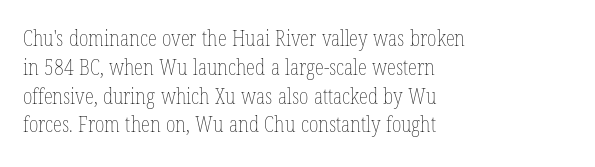
{"italic": "no", "bold": "no", "underline": "no", "align": "left", "line_spacing": "normal", "line_spacing_ratio": 1.37, "letter_spacing": "normal", "letter_spacing_em": 0.0, "glyph_px": 21}
